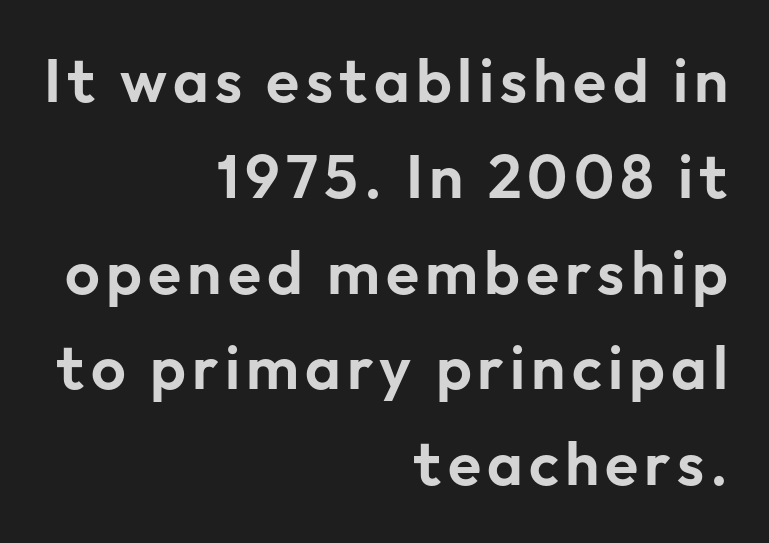
Q: Is the text italic (slanted)? A: No, it is upright.
Q: Is the typeface a serif or a sans-serif typeface? A: Sans-serif.
Q: Is the text underlined? A: No.
Q: How is the paragraph aligned? A: Right-aligned.
Q: Is the spacing between lines tight, normal or loose? A: Normal.
Q: Width (condensed, normal, or wide)? A: Normal.
Q: Stroke contrast? A: Low.
Q: x-height? A: Medium.
Q: Monospaced? A: No.
